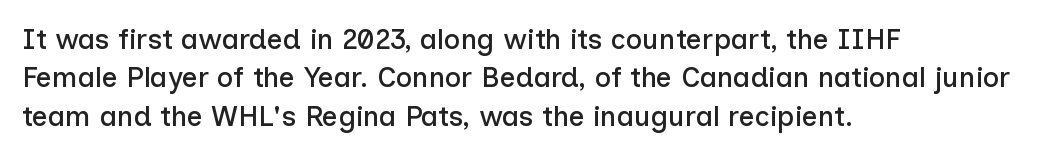
Each letter keeps its own natural width here, so spacing adapts to shape. Just letters on the line, the space beneath them empty. Reading down the column, the eye jumps a familiar distance to each next line. What stands out about the letter spacing? Nothing — it is the standard amount.
